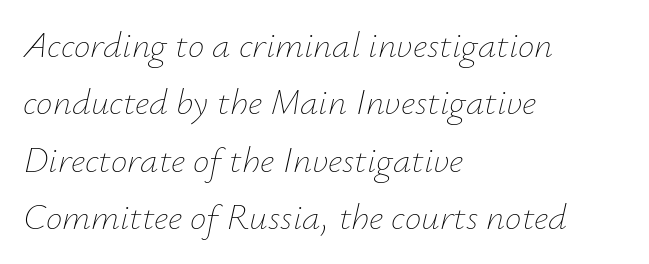
The rendering anchors every line to the left-hand side. Honestly, the letter spacing is just normal — you wouldn't notice it. Is this a fixed-width face? No — the glyphs have proportional, varying widths. Bold? No — there's no thickening of the strokes. Rows of type keep a routine distance in the vertical direction.
